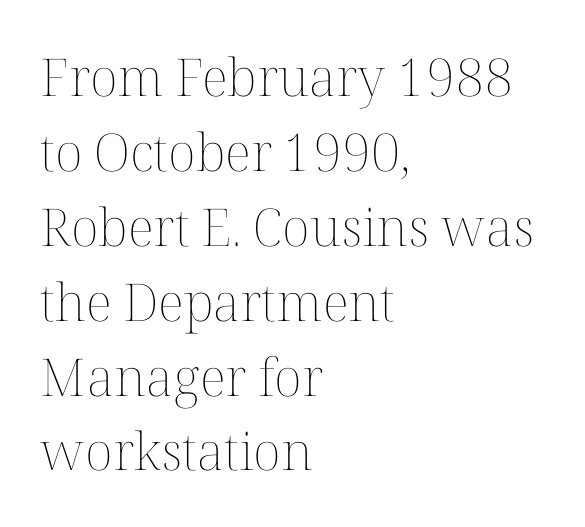
The image shows 52 px thin type, upright; set left-aligned, normal line spacing (1.44x), normal letter spacing, not underlined; medium stroke contrast and a medium x-height.
